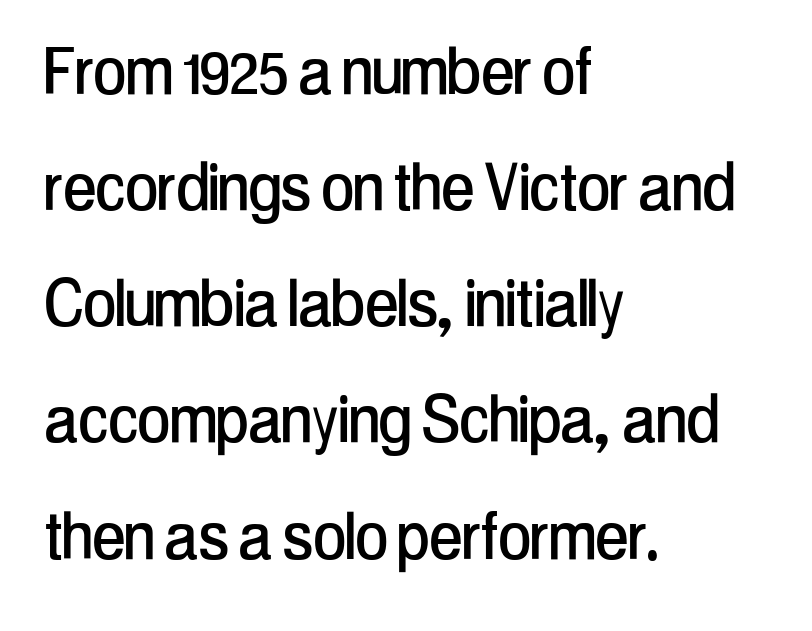
{"serif": "no", "italic": "no", "width": "condensed", "stroke_contrast": "low", "x_height": "medium", "monospaced": "no", "underline": "no", "align": "left", "line_spacing": "normal", "line_spacing_ratio": 1.47, "letter_spacing": "normal", "letter_spacing_em": 0.0, "glyph_px": 79}
